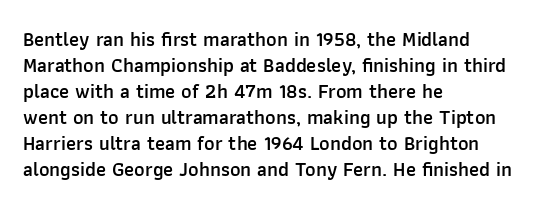
{"italic": "no", "bold": "semi", "underline": "no", "align": "left", "line_spacing": "normal", "line_spacing_ratio": 1.3, "letter_spacing": "normal", "letter_spacing_em": 0.0, "glyph_px": 20}
